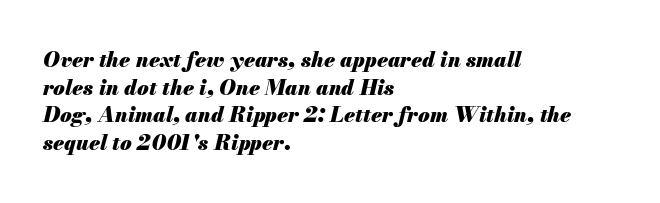
Q: Is the text bold? A: Yes.
Q: Is the text italic (slanted)? A: Yes, it leans right by about 13 degrees.
Q: Is the text underlined? A: No.
Q: How is the paragraph aligned? A: Left-aligned.
Q: Is the spacing between letters normal or unusually wide? A: Normal.
Q: Is the spacing between lines tight, normal or loose? A: Normal.
